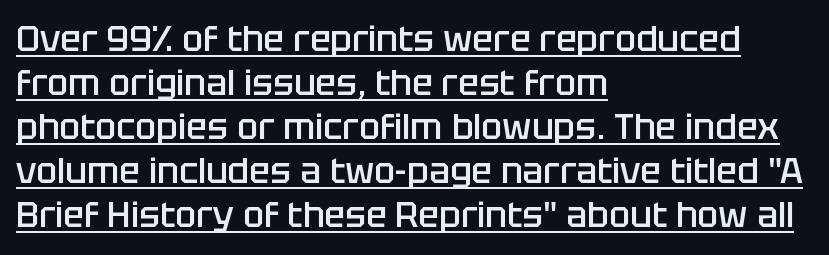
Each letter keeps its own natural width here, so spacing adapts to shape. Nothing unusual about the tracking: characters are spaced as the font intends. Is there an underline? Yes — a line sits under the letters. The font's upright variant was chosen for this text. A classic flush-left, rag-right setting is used for this passage.
